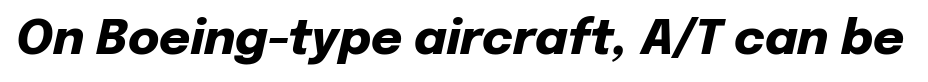
The image shows 48 px heavy type, italic (leaning right); set normal letter spacing, not underlined; low stroke contrast and a medium x-height.
